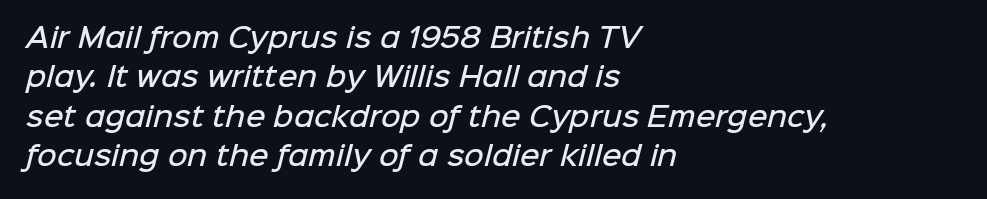
The image shows 27 px text type; set left-aligned, normal line spacing (1.46x), normal letter spacing, not underlined.
